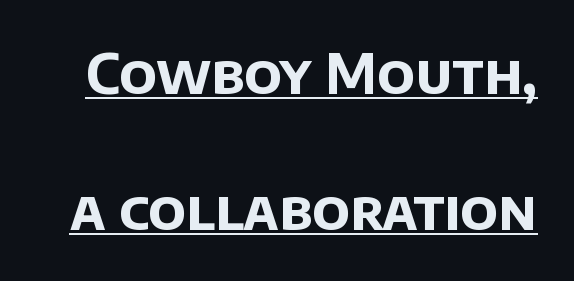
Q: Is the text bold? A: Yes.
Q: Is the typeface a serif or a sans-serif typeface? A: Sans-serif.
Q: Is the text underlined? A: Yes.
Q: Is the spacing between letters normal or unusually wide? A: Normal.
Q: Is the spacing between lines tight, normal or loose? A: Loose.
Q: Width (condensed, normal, or wide)? A: Normal.
Q: Stroke contrast? A: Low.
Q: x-height? A: Large.
Q: Monospaced? A: No.
